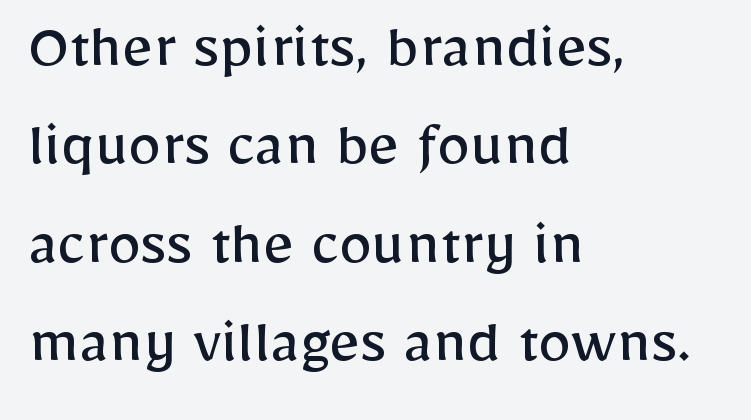
Q: Is the text bold? A: No.
Q: Is the text italic (slanted)? A: No, it is upright.
Q: Is the typeface a serif or a sans-serif typeface? A: Sans-serif.
Q: Is the text underlined? A: No.
Q: How is the paragraph aligned? A: Left-aligned.
Q: Is the spacing between letters normal or unusually wide? A: Normal.
Q: Is the spacing between lines tight, normal or loose? A: Normal.
Q: Width (condensed, normal, or wide)? A: Normal.
Q: Stroke contrast? A: Low.
Q: x-height? A: Medium.
Q: Monospaced? A: No.
